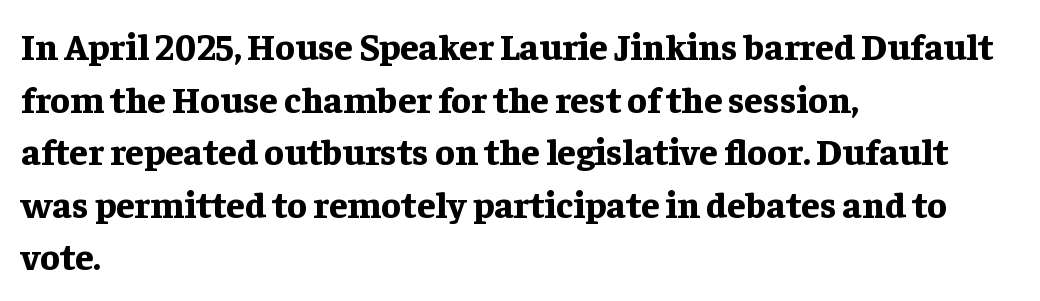
{"serif": "yes", "italic": "no", "bold": "yes", "weight": "bold", "width": "normal", "stroke_contrast": "low", "x_height": "medium", "monospaced": "no", "underline": "no", "align": "left", "line_spacing": "normal", "line_spacing_ratio": 1.42, "letter_spacing": "normal", "letter_spacing_em": 0.0, "glyph_px": 37}
